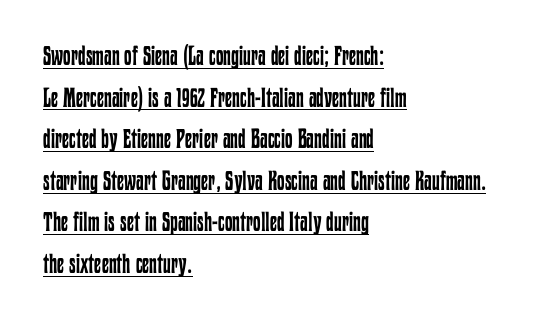
Q: Is the text bold? A: No.
Q: Is the text italic (slanted)? A: No, it is upright.
Q: Is the text underlined? A: Yes.
Q: How is the paragraph aligned? A: Left-aligned.
Q: Is the spacing between letters normal or unusually wide? A: Normal.
Q: Is the spacing between lines tight, normal or loose? A: Normal.
